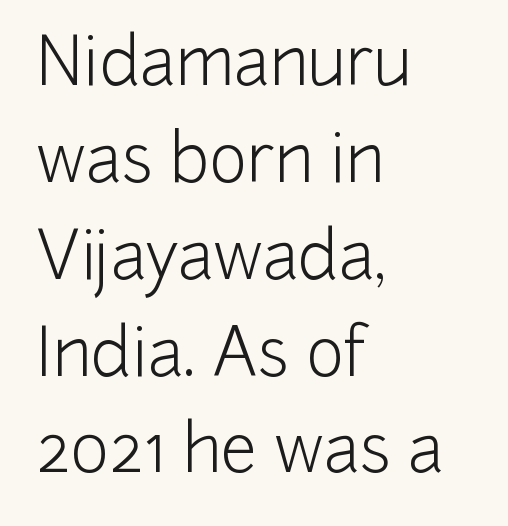
{"serif": "no", "italic": "no", "bold": "no", "weight": "light", "width": "normal", "stroke_contrast": "low", "x_height": "medium", "monospaced": "no", "underline": "no", "align": "left", "line_spacing": "normal", "line_spacing_ratio": 1.49, "letter_spacing": "normal", "letter_spacing_em": 0.0, "glyph_px": 65}
